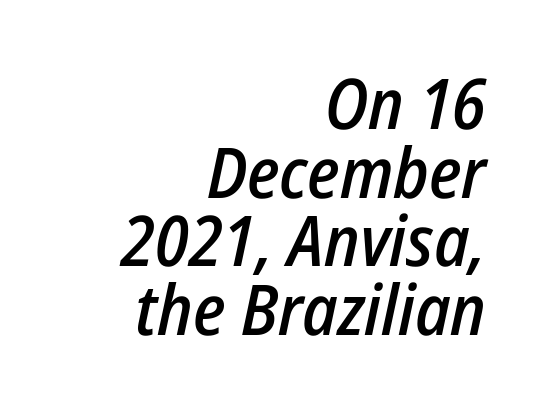
The image shows 70 px semibold, condensed type, italic (leaning right); set right-aligned, tight line spacing (0.98x), normal letter spacing, not underlined; low stroke contrast and a medium x-height.
